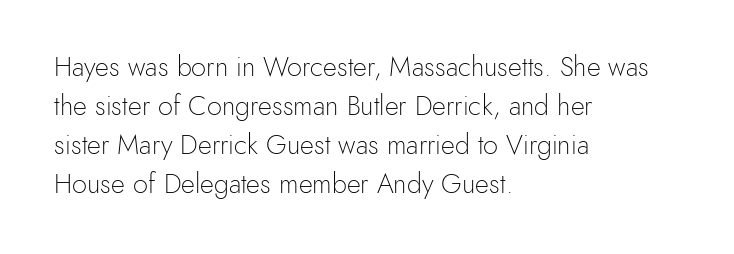
Q: Is the text bold? A: No.
Q: Is the text italic (slanted)? A: No, it is upright.
Q: Is the text underlined? A: No.
Q: How is the paragraph aligned? A: Left-aligned.
Q: Is the spacing between letters normal or unusually wide? A: Normal.
Q: Is the spacing between lines tight, normal or loose? A: Normal.
